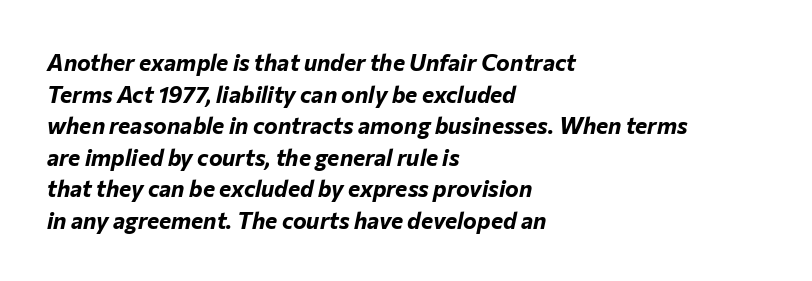
The image shows 23 px bold type, italic (leaning right); set left-aligned, normal line spacing (1.37x), normal letter spacing, not underlined.
